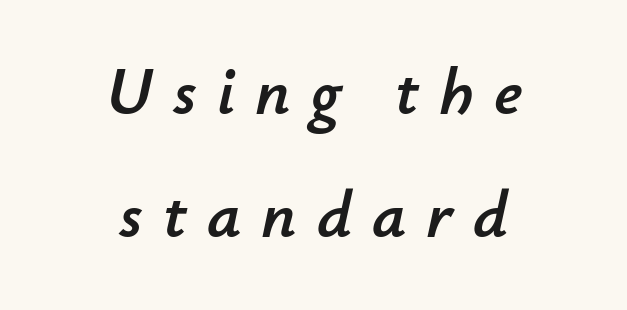
The image shows 67 px text type, italic (leaning right); set centered, line spacing 1.84x, unusually wide letter spacing (+0.3 em), not underlined; low stroke contrast and a small x-height.
